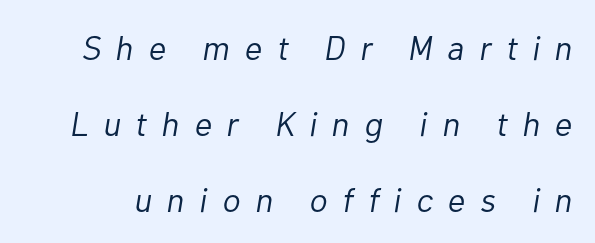
Q: Is the text bold? A: No.
Q: Is the text italic (slanted)? A: Yes, it leans right by about 10 degrees.
Q: Is the text underlined? A: No.
Q: Is the spacing between letters normal or unusually wide? A: Unusually wide.
Q: Is the spacing between lines tight, normal or loose? A: Loose.
Q: Width (condensed, normal, or wide)? A: Normal.
Q: Stroke contrast? A: Low.
Q: x-height? A: Medium.
Q: Monospaced? A: No.
